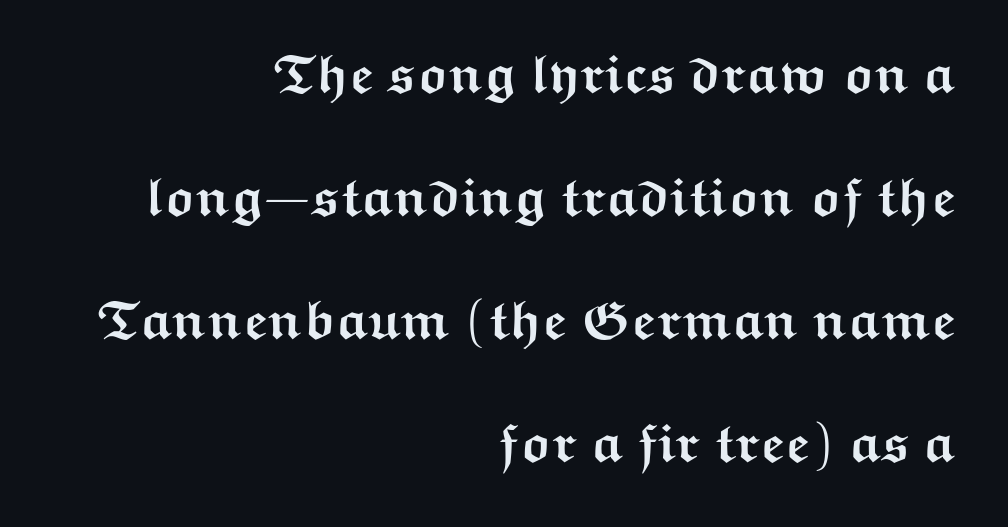
{"serif": "no", "italic": "no", "bold": "yes", "weight": "semibold", "width": "wide", "stroke_contrast": "medium", "x_height": "medium", "monospaced": "no", "underline": "no", "align": "right", "line_spacing": "loose", "line_spacing_ratio": 2.28, "letter_spacing": "normal", "letter_spacing_em": 0.0, "glyph_px": 54}
